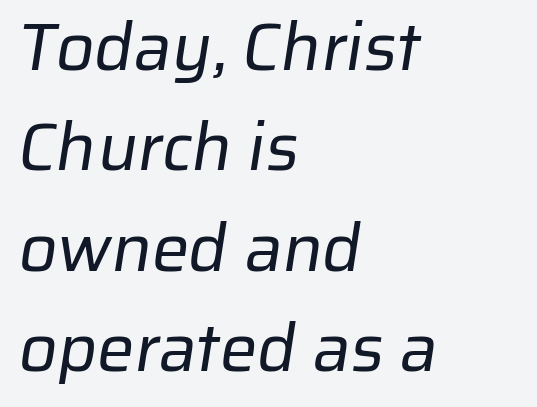
{"serif": "no", "bold": "no", "weight": "regular", "width": "normal", "stroke_contrast": "low", "x_height": "medium", "monospaced": "no", "underline": "no", "align": "left", "line_spacing": "normal", "line_spacing_ratio": 1.5, "letter_spacing": "normal", "letter_spacing_em": 0.0, "glyph_px": 67}
